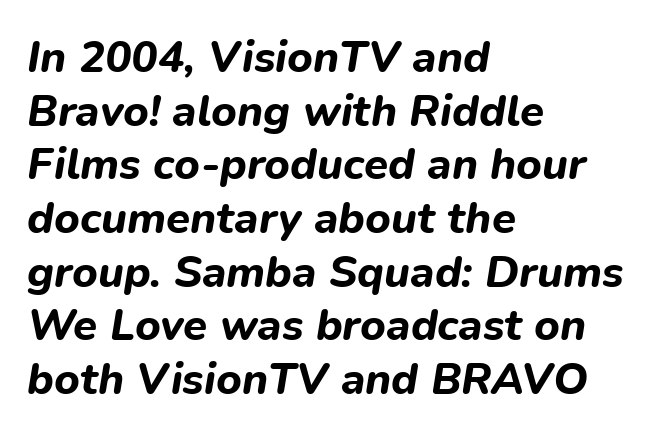
Q: Is the text bold? A: Yes.
Q: Is the text italic (slanted)? A: Yes, it leans right by about 9 degrees.
Q: Is the text underlined? A: No.
Q: How is the paragraph aligned? A: Left-aligned.
Q: Is the spacing between letters normal or unusually wide? A: Normal.
Q: Width (condensed, normal, or wide)? A: Normal.
Q: Stroke contrast? A: Low.
Q: x-height? A: Medium.
Q: Monospaced? A: No.
